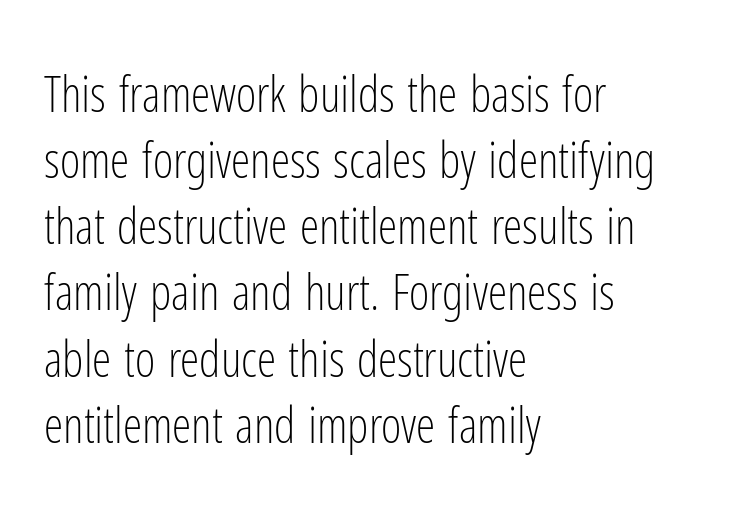
The image shows 49 px light, condensed sans-serif type, upright; set left-aligned, normal line spacing (1.35x), normal letter spacing, not underlined; low stroke contrast and a medium x-height.
